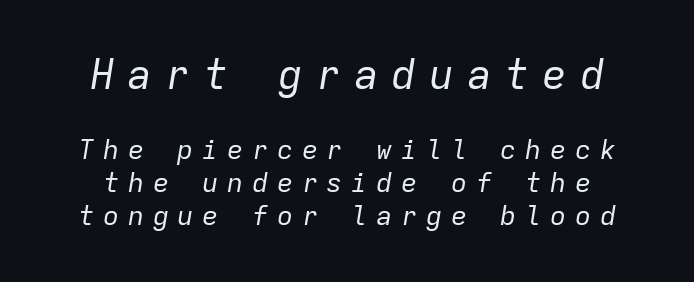
Q: Is the text bold? A: No.
Q: Is the text italic (slanted)? A: Yes, it leans right by about 9 degrees.
Q: Is the text underlined? A: No.
Q: Is the spacing between letters normal or unusually wide? A: Unusually wide.
Q: Which block of text is set in a larger size, the first (top) or the second (bottom)? A: The first (top) one.
Q: Width (condensed, normal, or wide)? A: Normal.
Q: Stroke contrast? A: Low.
Q: x-height? A: Medium.
Q: Monospaced? A: Yes.
